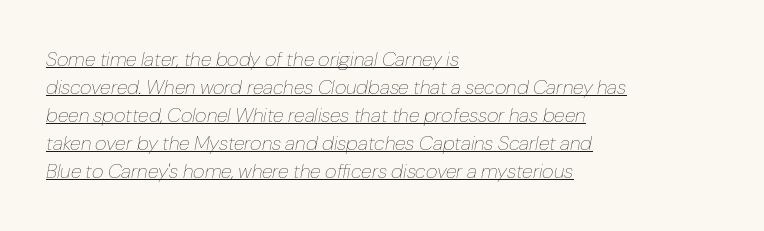
{"italic": "yes", "lean": "right", "slant_degrees": 10, "bold": "no", "underline": "yes", "align": "left", "line_spacing": "normal", "line_spacing_ratio": 1.4, "letter_spacing": "normal", "letter_spacing_em": 0.0, "glyph_px": 20}
